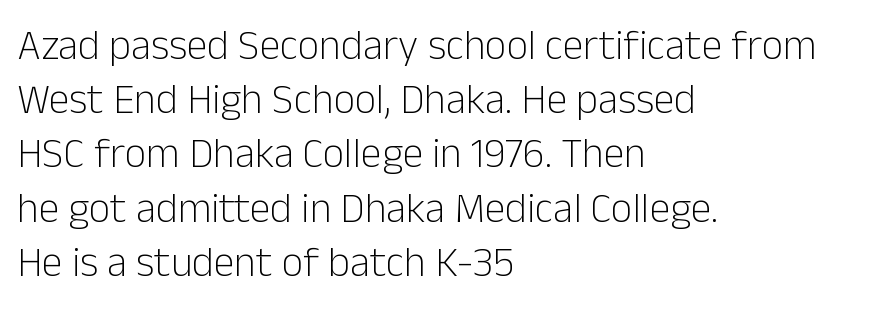
Q: Is the text bold? A: No.
Q: Is the text italic (slanted)? A: No, it is upright.
Q: Is the typeface a serif or a sans-serif typeface? A: Sans-serif.
Q: Is the text underlined? A: No.
Q: How is the paragraph aligned? A: Left-aligned.
Q: Is the spacing between letters normal or unusually wide? A: Normal.
Q: Is the spacing between lines tight, normal or loose? A: Normal.
Q: Width (condensed, normal, or wide)? A: Normal.
Q: Stroke contrast? A: Low.
Q: x-height? A: Medium.
Q: Monospaced? A: No.
